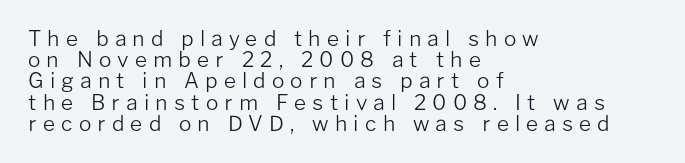
The typography opts for an upright posture over an oblique one. Caption: multi-line text, flush left, ragged right. Closely set lines give the paragraph a compact silhouette. Does extra space separate the letters? Yes, quite a lot of it.
